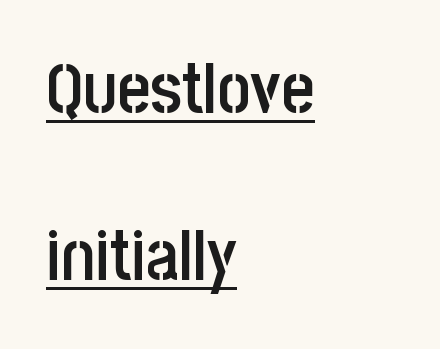
The image shows 71 px semibold, condensed sans-serif type, upright; set left-aligned, loose line spacing (2.35x), normal letter spacing, underlined; low stroke contrast and a large x-height.
